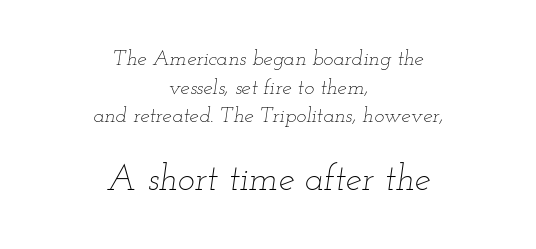
Q: Is the text bold? A: No.
Q: Is the text italic (slanted)? A: Yes, it leans right by about 12 degrees.
Q: Is the text underlined? A: No.
Q: How is the paragraph aligned? A: Centered.
Q: Is the spacing between letters normal or unusually wide? A: Normal.
Q: Is the spacing between lines tight, normal or loose? A: Normal.
Q: Which block of text is set in a larger size, the first (top) or the second (bottom)? A: The second (bottom) one.
Q: Width (condensed, normal, or wide)? A: Wide.
Q: Stroke contrast? A: Low.
Q: x-height? A: Small.
Q: Monospaced? A: No.
